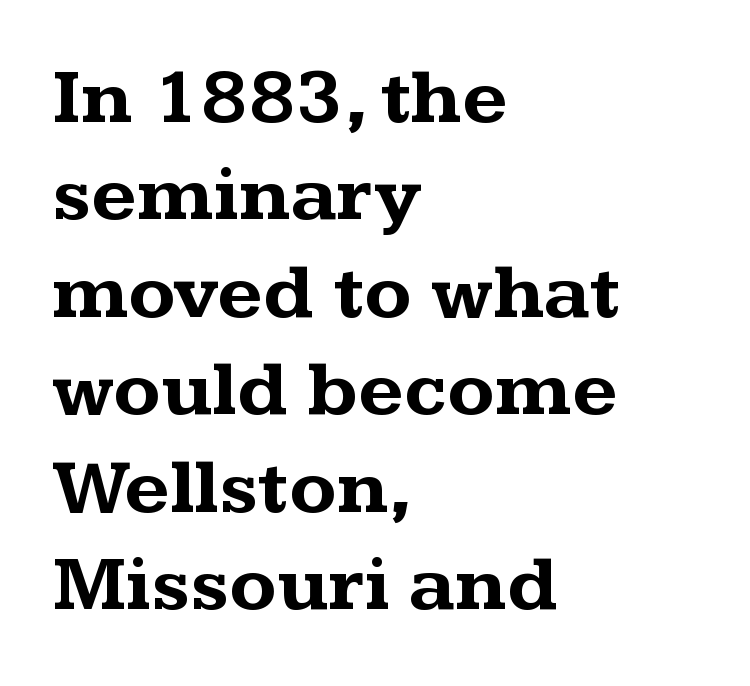
Q: Is the text bold? A: Yes.
Q: Is the text italic (slanted)? A: No, it is upright.
Q: Is the typeface a serif or a sans-serif typeface? A: Serif.
Q: Is the text underlined? A: No.
Q: How is the paragraph aligned? A: Left-aligned.
Q: Is the spacing between letters normal or unusually wide? A: Normal.
Q: Is the spacing between lines tight, normal or loose? A: Normal.
Q: Width (condensed, normal, or wide)? A: Wide.
Q: Stroke contrast? A: Medium.
Q: x-height? A: Medium.
Q: Monospaced? A: No.
